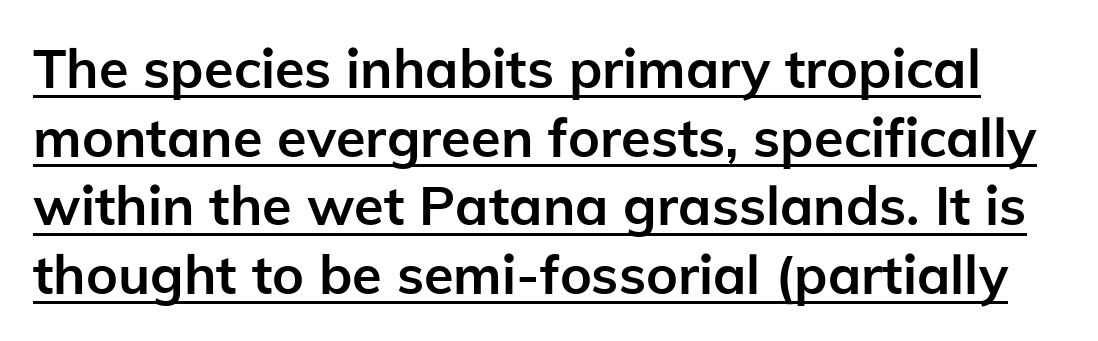
Evenly set lines give the paragraph a standard silhouette. Each letter keeps its own natural width here, so spacing adapts to shape. Typesetter's note: full bold, strokes at maximum text heaviness. Unlike italic type, these characters show no tilt at all. A rule runs beneath these lines of type.
